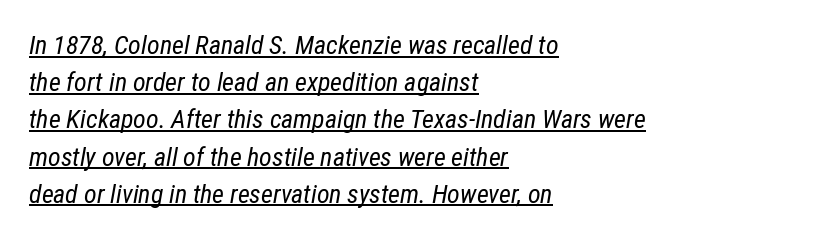
The image shows 26 px text type, italic (leaning right); set left-aligned, normal line spacing (1.43x), normal letter spacing, underlined.
